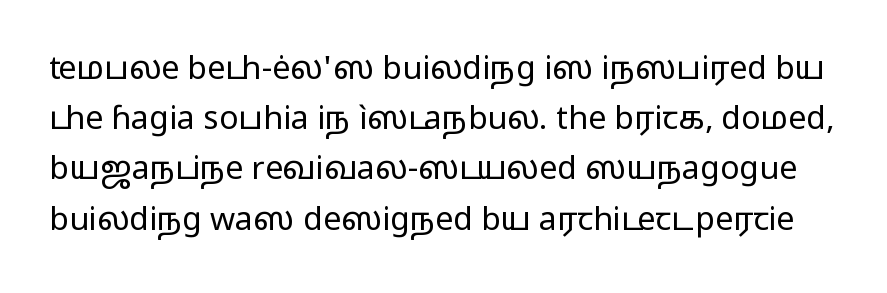
Character widths vary here, with narrow letters taking less room than wide ones. Nope, not italic — everything's standing straight. The block of text has a typical density, with ordinary space between rows. Summary of weight: not heavy and not bold.
